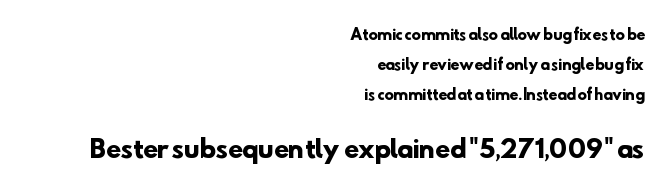
The image shows 24 px bold type; set right-aligned, loose line spacing (2.14x), normal letter spacing, not underlined; the second (bottom) block is 1.71x larger.
